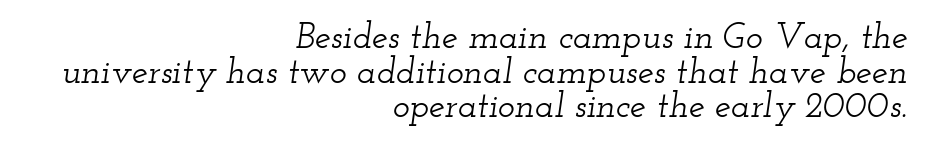
The image shows 36 px wide serif type, italic (leaning right); set right-aligned, tight line spacing (0.96x), normal letter spacing, not underlined; low stroke contrast and a small x-height.
